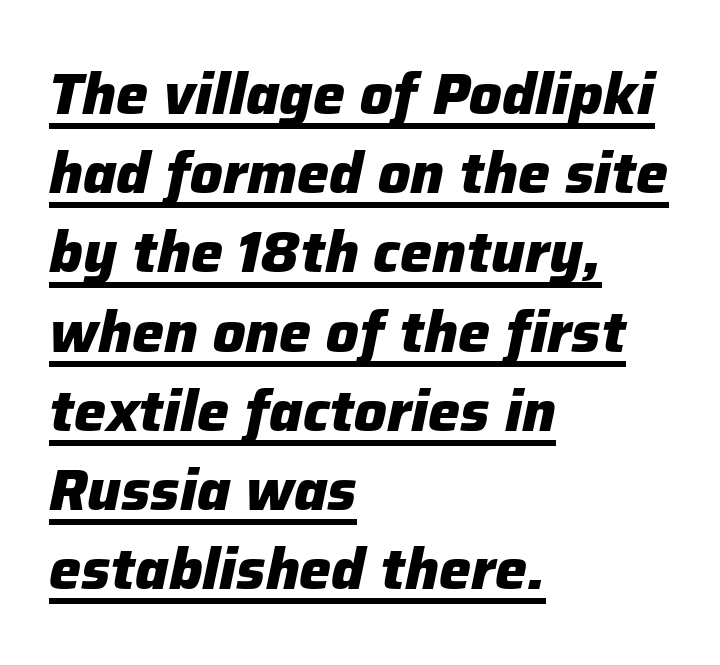
The image shows 57 px heavy type, italic (leaning right); set left-aligned, normal line spacing (1.39x), normal letter spacing, underlined; low stroke contrast and a medium x-height.
